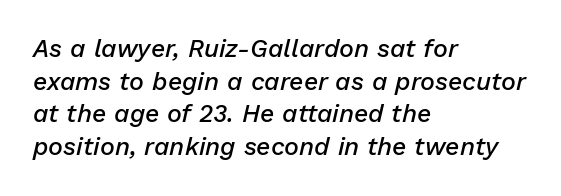
A typesetter would call this leading conventional body-copy spacing. The passage shown has conventional tracking throughout. The passage is arranged the way most books set body copy — flush left. Stems and bowls a touch heavier than normal — semibold.
